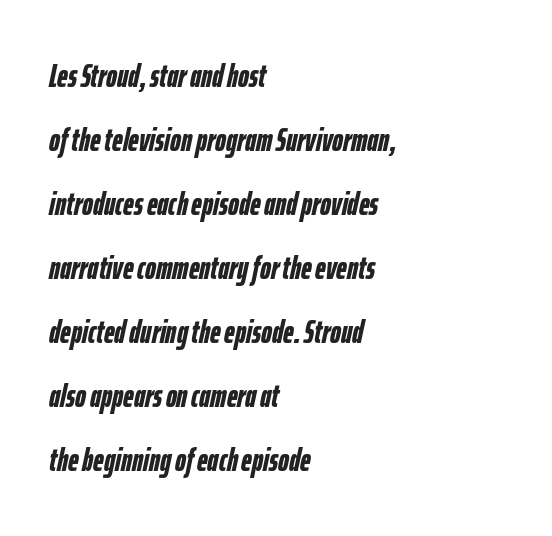
{"italic": "yes", "lean": "right", "slant_degrees": 12, "bold": "yes", "weight": "semibold", "width": "condensed", "stroke_contrast": "low", "x_height": "medium", "monospaced": "no", "underline": "no", "align": "left", "line_spacing": "loose", "line_spacing_ratio": 1.94, "letter_spacing": "normal", "letter_spacing_em": 0.0, "glyph_px": 33}
